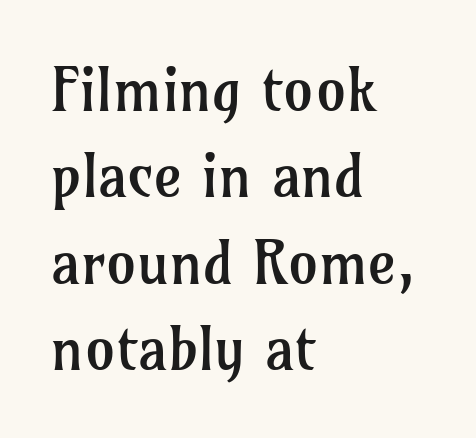
Q: Is the text bold? A: No.
Q: Is the text italic (slanted)? A: No, it is upright.
Q: Is the typeface a serif or a sans-serif typeface? A: Serif.
Q: Is the text underlined? A: No.
Q: How is the paragraph aligned? A: Left-aligned.
Q: Is the spacing between letters normal or unusually wide? A: Normal.
Q: Is the spacing between lines tight, normal or loose? A: Normal.
Q: Width (condensed, normal, or wide)? A: Normal.
Q: Stroke contrast? A: Low.
Q: x-height? A: Medium.
Q: Monospaced? A: No.
